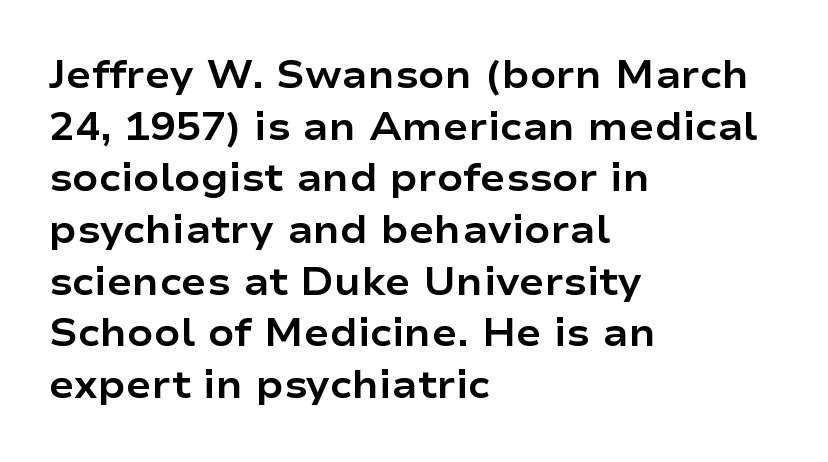
Q: Is the text bold? A: Yes.
Q: Is the text italic (slanted)? A: No, it is upright.
Q: Is the typeface a serif or a sans-serif typeface? A: Sans-serif.
Q: Is the text underlined? A: No.
Q: How is the paragraph aligned? A: Left-aligned.
Q: Is the spacing between letters normal or unusually wide? A: Normal.
Q: Is the spacing between lines tight, normal or loose? A: Normal.
Q: Width (condensed, normal, or wide)? A: Wide.
Q: Stroke contrast? A: Low.
Q: x-height? A: Medium.
Q: Monospaced? A: No.
